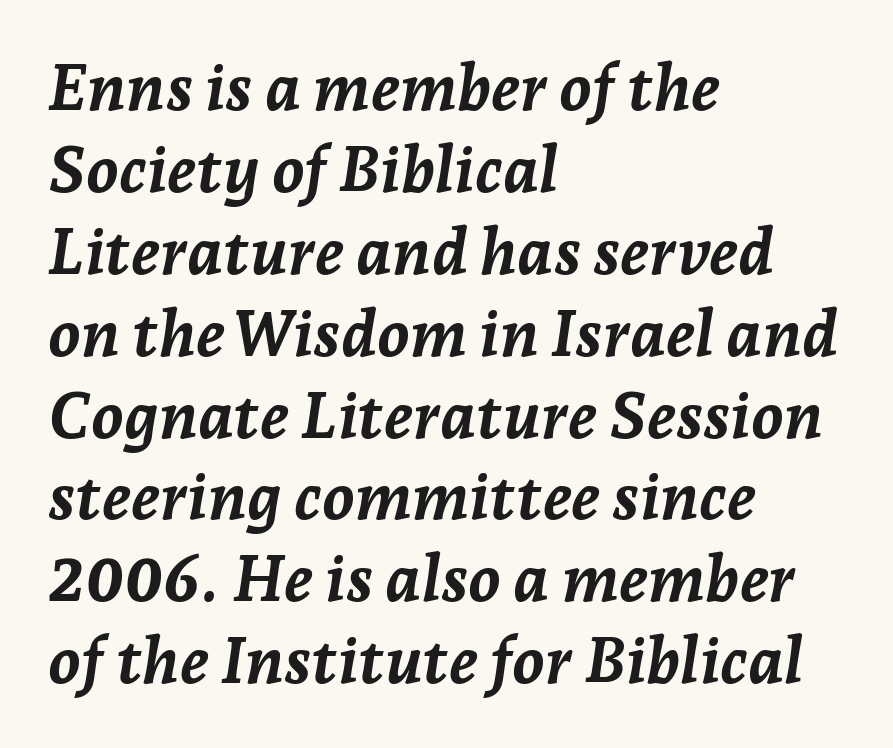
The image shows 65 px semibold type, italic (leaning right); set left-aligned, normal line spacing (1.26x), normal letter spacing, not underlined; low stroke contrast and a medium x-height.
